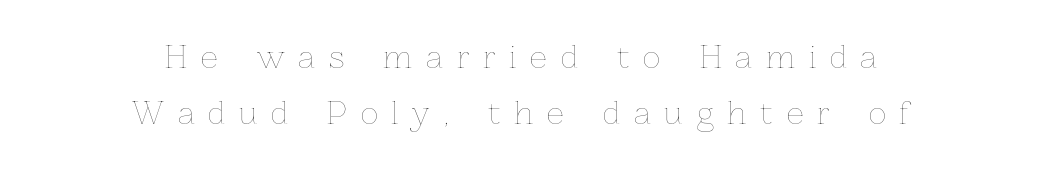
The image shows 30 px thin type, upright; set centered, line spacing 1.87x, unusually wide letter spacing (+0.46 em), not underlined; low stroke contrast and a medium x-height.
